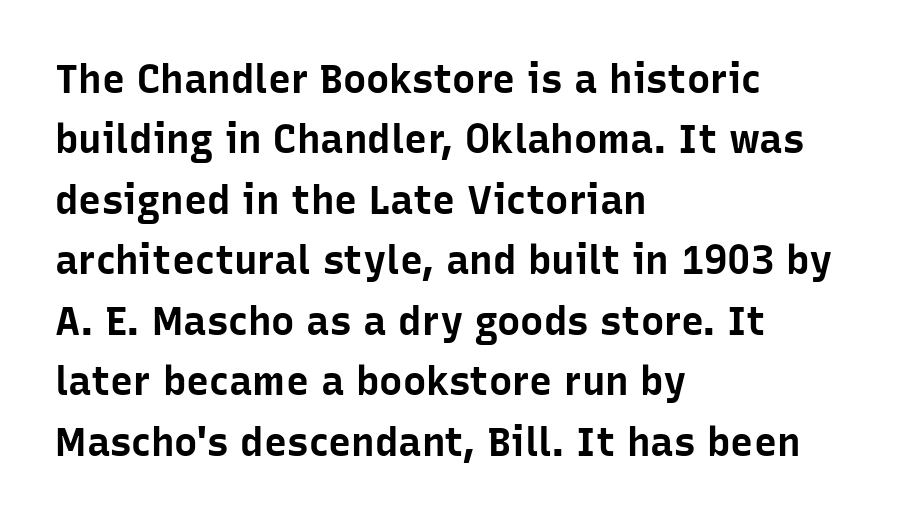
{"serif": "no", "italic": "no", "bold": "yes", "weight": "bold", "width": "normal", "stroke_contrast": "low", "x_height": "medium", "monospaced": "no", "underline": "no", "align": "left", "line_spacing": "normal", "line_spacing_ratio": 1.55, "letter_spacing": "normal", "letter_spacing_em": 0.0, "glyph_px": 39}
